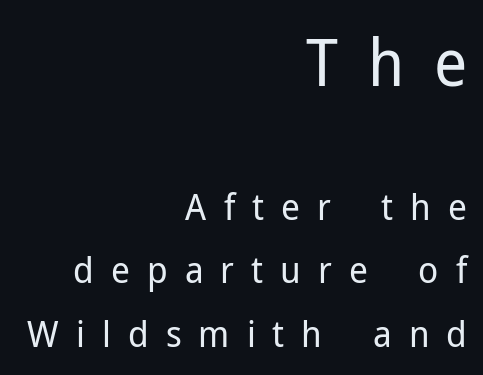
{"serif": "no", "italic": "no", "bold": "no", "weight": "regular", "width": "normal", "stroke_contrast": "low", "x_height": "medium", "monospaced": "no", "underline": "no", "align": "right", "line_spacing_ratio": 1.72, "letter_spacing": "wide", "letter_spacing_em": 0.46, "larger_block": "first", "size_ratio": 1.76, "glyph_px": 65}
